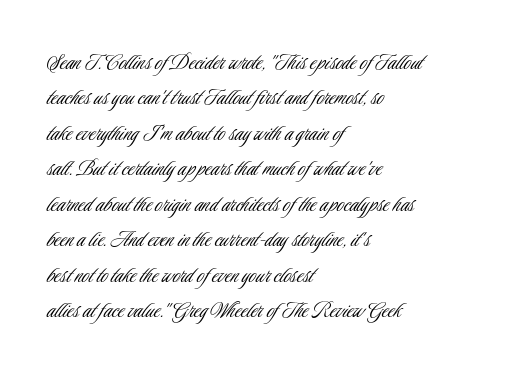
{"bold": "no", "underline": "no", "align": "left", "line_spacing": "normal", "line_spacing_ratio": 1.42, "letter_spacing": "normal", "letter_spacing_em": 0.0, "glyph_px": 25}
